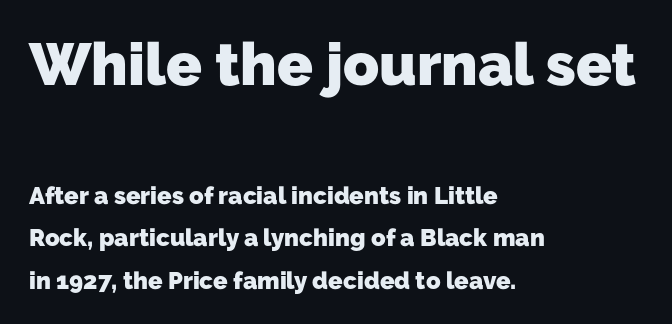
The image shows 59 px heavy sans-serif type; set left-aligned, line spacing 1.77x, normal letter spacing, not underlined; the first (top) block is 2.46x larger; low stroke contrast and a medium x-height.
